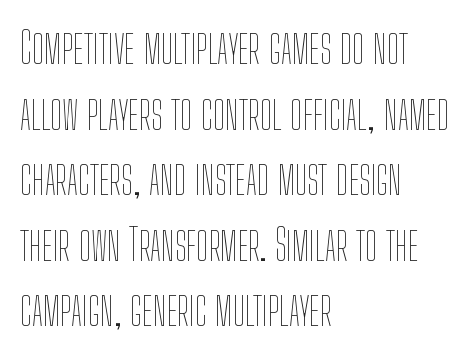
Quick note: underline off. Italic: no, the glyphs are upright roman. Vertically, the passage feels balanced, rows spaced as you'd expect. The ragged edge is on the right, which tells us the setting is flush left.
